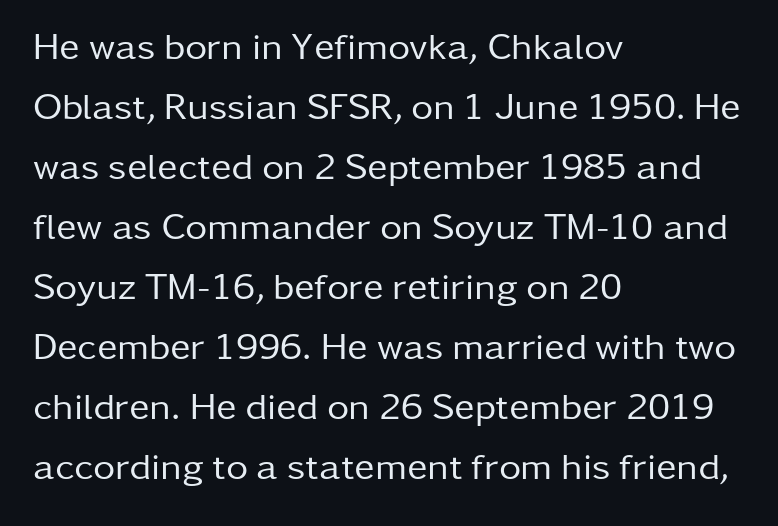
{"serif": "no", "italic": "no", "bold": "no", "weight": "regular", "width": "normal", "stroke_contrast": "low", "x_height": "medium", "monospaced": "no", "underline": "no", "align": "left", "line_spacing": "normal", "line_spacing_ratio": 1.58, "letter_spacing": "normal", "letter_spacing_em": 0.0, "glyph_px": 38}
